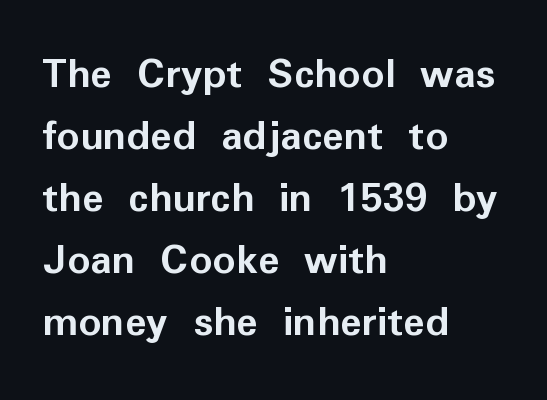
Q: Is the text bold? A: Yes.
Q: Is the text italic (slanted)? A: No, it is upright.
Q: Is the typeface a serif or a sans-serif typeface? A: Sans-serif.
Q: Is the text underlined? A: No.
Q: How is the paragraph aligned? A: Left-aligned.
Q: Is the spacing between letters normal or unusually wide? A: Normal.
Q: Is the spacing between lines tight, normal or loose? A: Normal.
Q: Width (condensed, normal, or wide)? A: Normal.
Q: Stroke contrast? A: Low.
Q: x-height? A: Medium.
Q: Monospaced? A: No.
